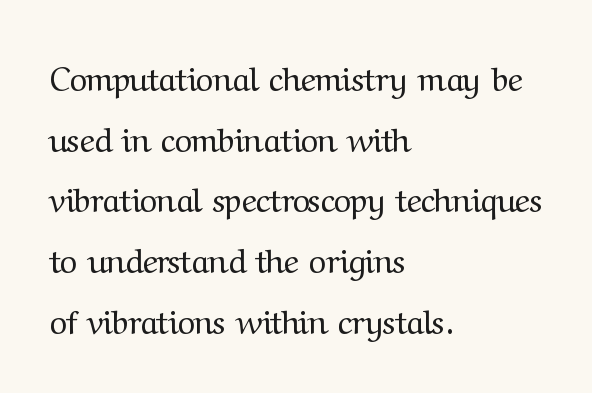
{"serif": "yes", "italic": "no", "bold": "no", "weight": "regular", "width": "normal", "stroke_contrast": "medium", "x_height": "medium", "monospaced": "no", "underline": "no", "align": "left", "line_spacing_ratio": 1.84, "letter_spacing": "normal", "letter_spacing_em": 0.0, "glyph_px": 33}
